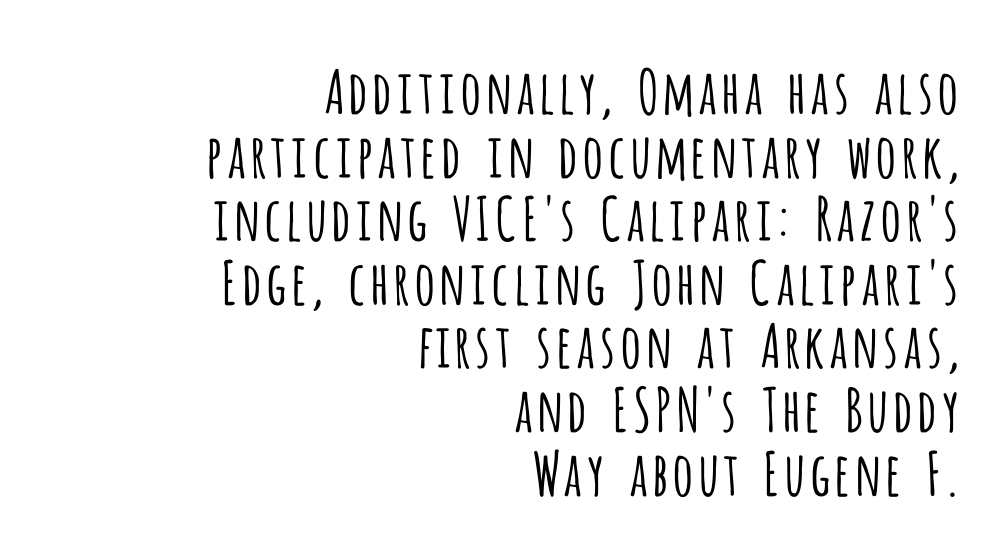
Q: Is the text bold? A: No.
Q: Is the text italic (slanted)? A: No, it is upright.
Q: Is the typeface a serif or a sans-serif typeface? A: Sans-serif.
Q: Is the text underlined? A: No.
Q: How is the paragraph aligned? A: Right-aligned.
Q: Is the spacing between letters normal or unusually wide? A: Normal.
Q: Is the spacing between lines tight, normal or loose? A: Tight.
Q: Width (condensed, normal, or wide)? A: Condensed.
Q: Stroke contrast? A: Low.
Q: x-height? A: Large.
Q: Monospaced? A: No.
